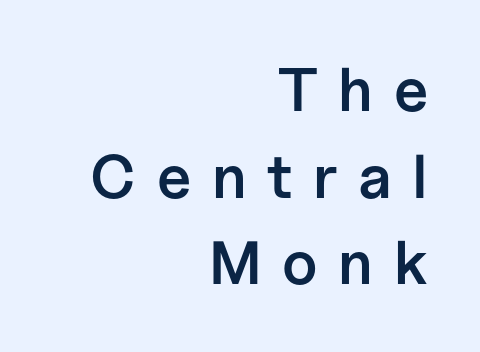
{"serif": "no", "italic": "no", "bold": "semi", "weight": "semibold", "width": "normal", "stroke_contrast": "low", "x_height": "medium", "monospaced": "no", "underline": "no", "align": "right", "line_spacing": "normal", "line_spacing_ratio": 1.42, "letter_spacing": "wide", "letter_spacing_em": 0.34, "glyph_px": 61}
